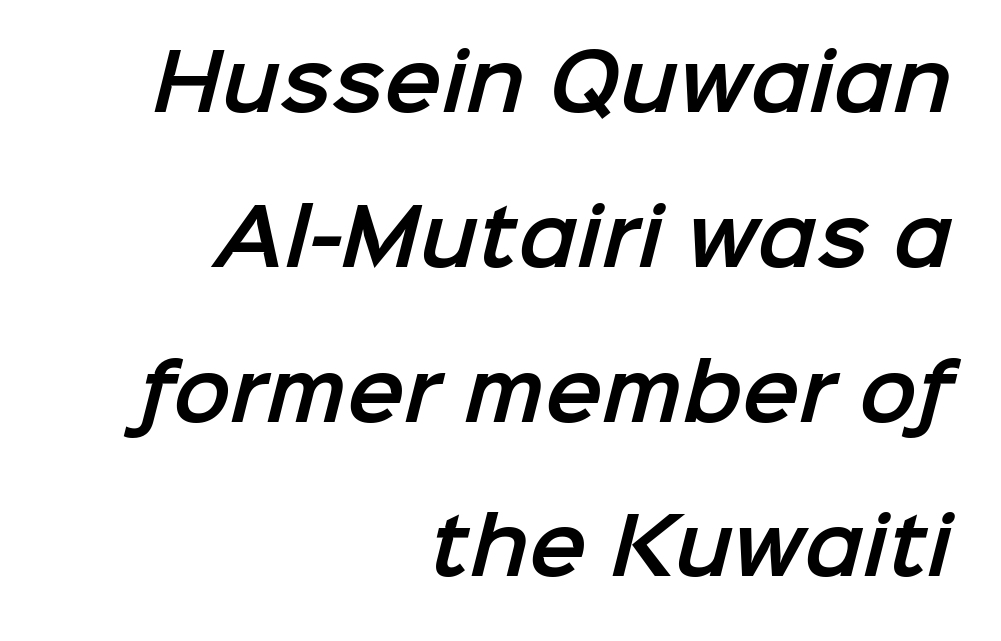
The image shows 77 px sans-serif type; set right-aligned, loose line spacing (2.01x), normal letter spacing, not underlined; low stroke contrast and a medium x-height.
